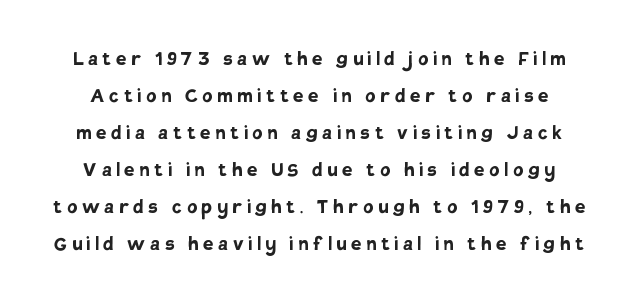
The image shows 23 px bold type, upright; set normal line spacing (1.61x), unusually wide letter spacing (+0.21 em), not underlined.
